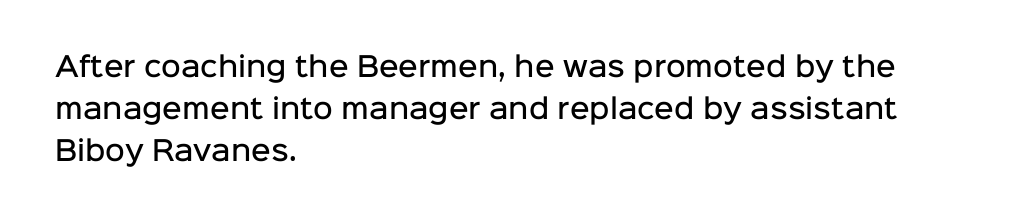
Has an underline been added? It has not. Look at the stroke-to-counter ratio: somewhat heavy, a semibold. Style check: upright. The letterforms sit shoulder to shoulder at normal distance. The paragraph has a hard left edge and a soft right edge.
